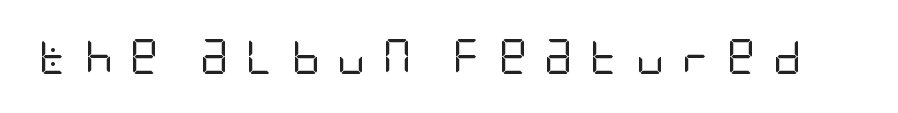
{"serif": "no", "italic": "no", "bold": "no", "weight": "regular", "width": "condensed", "stroke_contrast": "low", "x_height": "large", "underline": "no", "letter_spacing": "wide", "letter_spacing_em": 0.49, "glyph_px": 35}
